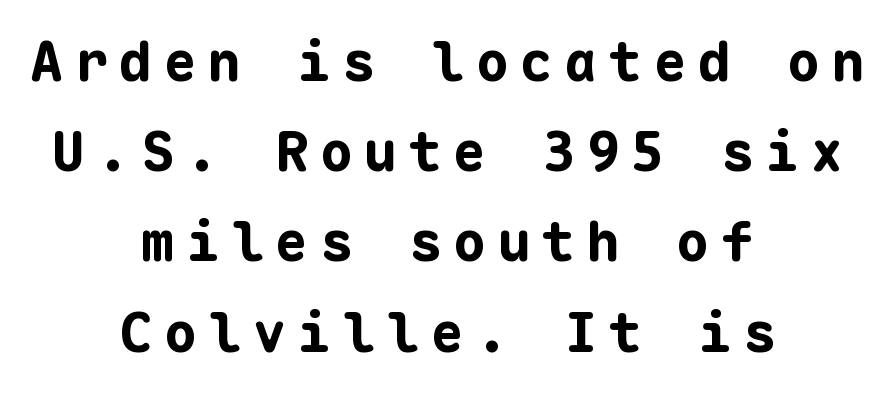
The image shows 55 px bold sans-serif type, upright, monospaced; set centered, normal line spacing (1.64x), unusually wide letter spacing (+0.21 em), not underlined; low stroke contrast and a medium x-height.
